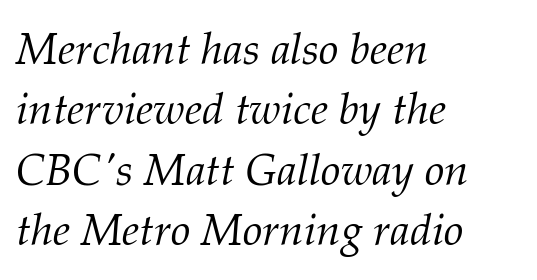
Each stroke keeps to a modest, everyday thickness or less. The rendering keeps characters at their native spacing. Each letter keeps its own natural width here, so spacing adapts to shape. Notice how descenders clear the ascenders below comfortably — that's standard leading. Bare-footed words on every line. Classification — serif.
